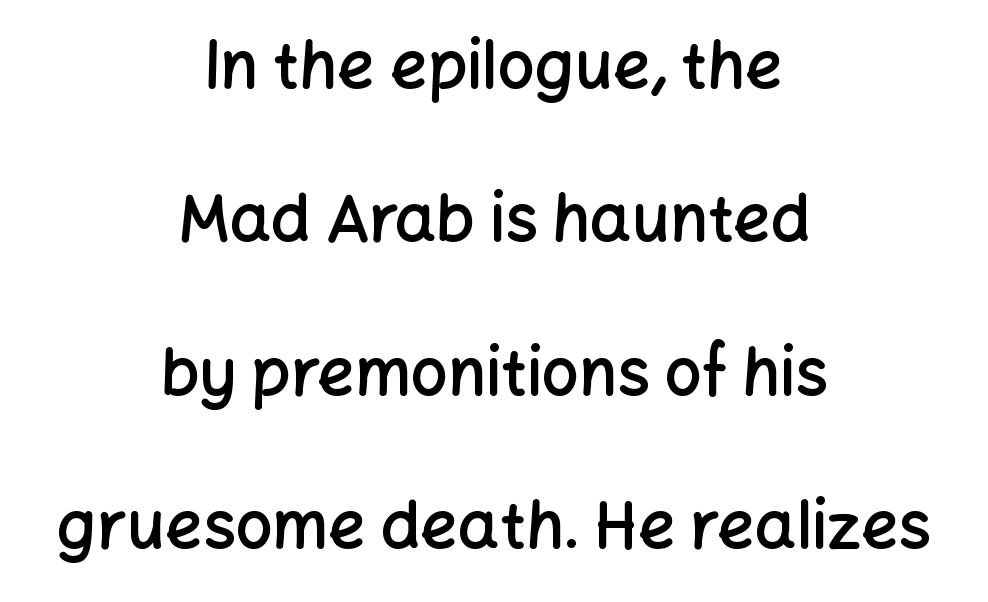
The image shows 65 px semibold sans-serif type, upright; set centered, loose line spacing (2.36x), normal letter spacing, not underlined; low stroke contrast and a medium x-height.
